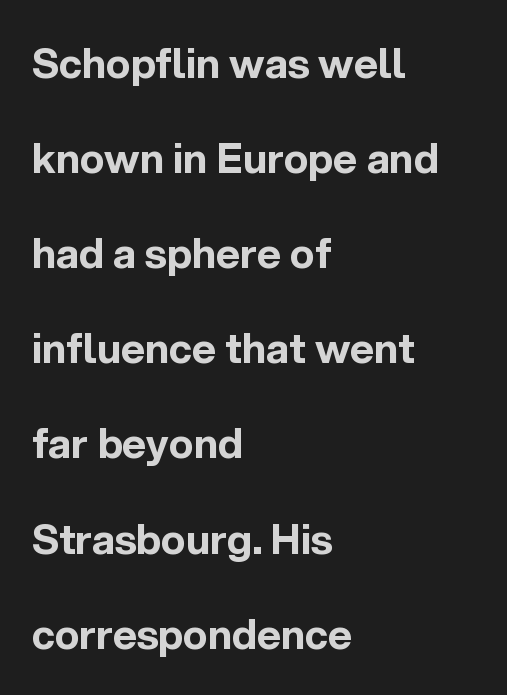
The image shows 41 px bold sans-serif type, upright; set left-aligned, loose line spacing (2.32x), normal letter spacing, not underlined; a medium x-height.
